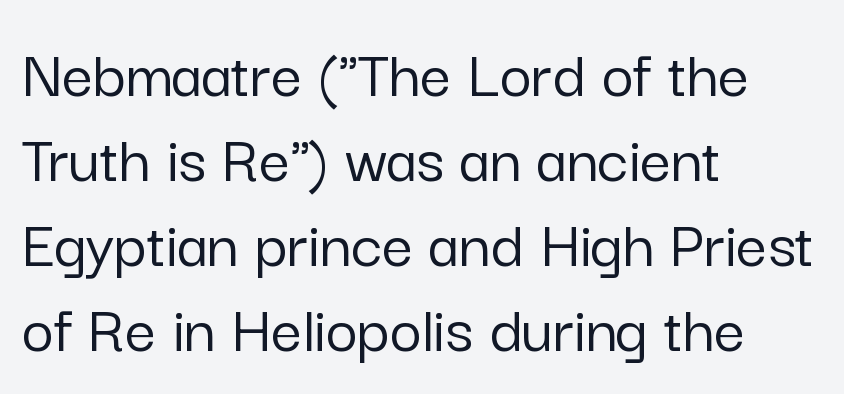
The image shows 69 px sans-serif type, upright; set left-aligned, line spacing 1.23x, normal letter spacing, not underlined; low stroke contrast and a medium x-height.
